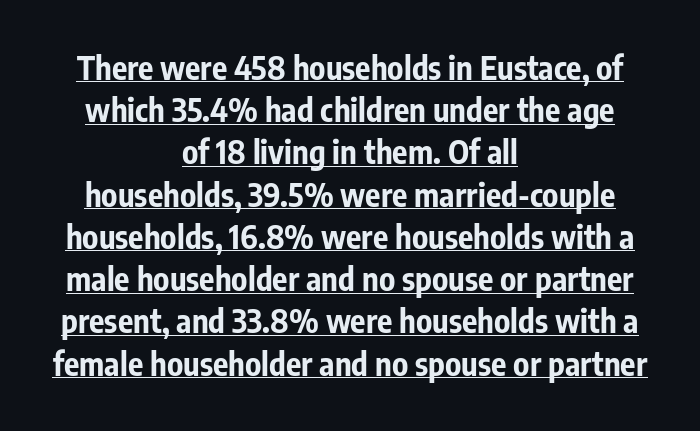
The image shows 32 px bold, condensed sans-serif type, upright; set centered, normal line spacing (1.32x), normal letter spacing, underlined; low stroke contrast and a medium x-height.
